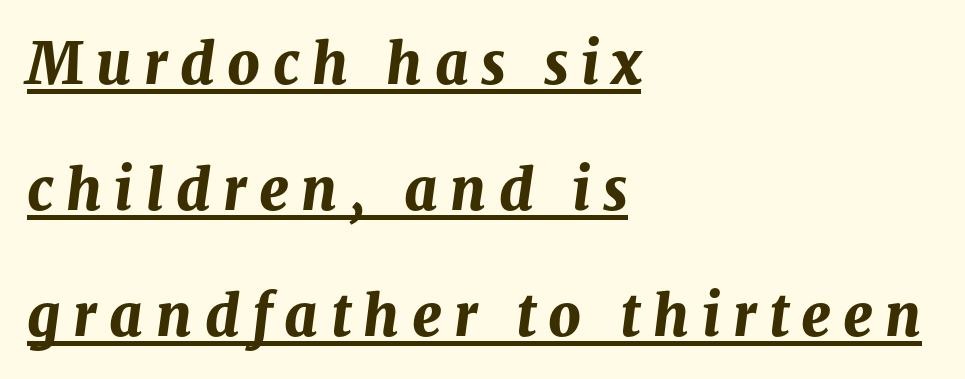
The image shows 57 px bold type, italic (leaning right); set left-aligned, loose line spacing (2.21x), unusually wide letter spacing (+0.22 em), underlined; medium stroke contrast and a medium x-height.
